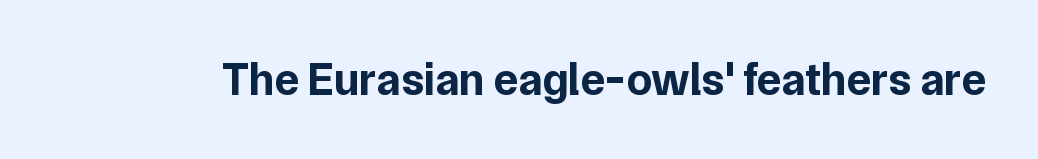
Q: Is the text bold? A: Yes.
Q: Is the text italic (slanted)? A: No, it is upright.
Q: Is the typeface a serif or a sans-serif typeface? A: Sans-serif.
Q: Is the text underlined? A: No.
Q: Is the spacing between letters normal or unusually wide? A: Normal.
Q: Width (condensed, normal, or wide)? A: Normal.
Q: Stroke contrast? A: Low.
Q: x-height? A: Medium.
Q: Monospaced? A: No.
